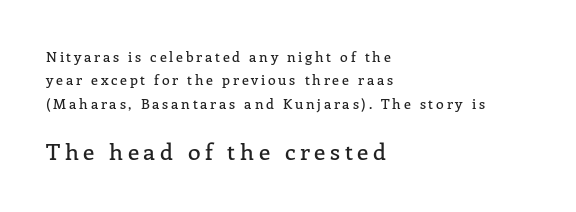
Q: Is the text italic (slanted)? A: No, it is upright.
Q: Is the text underlined? A: No.
Q: How is the paragraph aligned? A: Left-aligned.
Q: Is the spacing between letters normal or unusually wide? A: Unusually wide.
Q: Is the spacing between lines tight, normal or loose? A: Normal.
Q: Which block of text is set in a larger size, the first (top) or the second (bottom)? A: The second (bottom) one.
